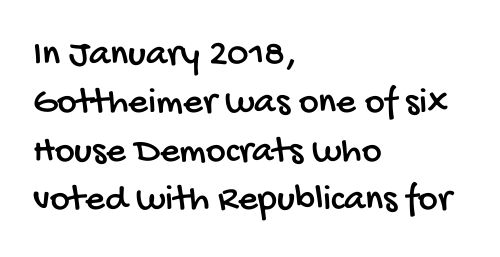
Q: Is the typeface a serif or a sans-serif typeface? A: Sans-serif.
Q: Is the text underlined? A: No.
Q: How is the paragraph aligned? A: Left-aligned.
Q: Is the spacing between letters normal or unusually wide? A: Normal.
Q: Is the spacing between lines tight, normal or loose? A: Normal.
Q: Width (condensed, normal, or wide)? A: Condensed.
Q: Stroke contrast? A: Low.
Q: x-height? A: Large.
Q: Monospaced? A: No.
